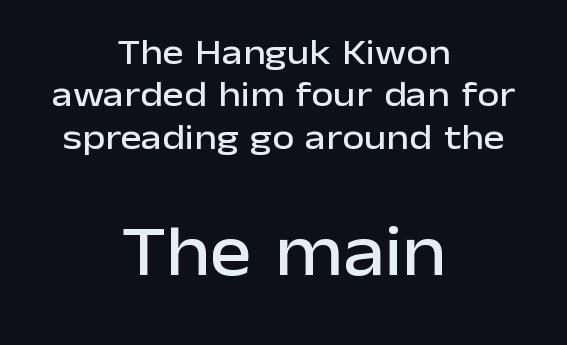
{"serif": "no", "italic": "no", "width": "normal", "stroke_contrast": "low", "x_height": "medium", "monospaced": "no", "underline": "no", "align": "center", "line_spacing_ratio": 1.18, "letter_spacing": "normal", "letter_spacing_em": 0.0, "larger_block": "second", "size_ratio": 1.97, "glyph_px": 71}
